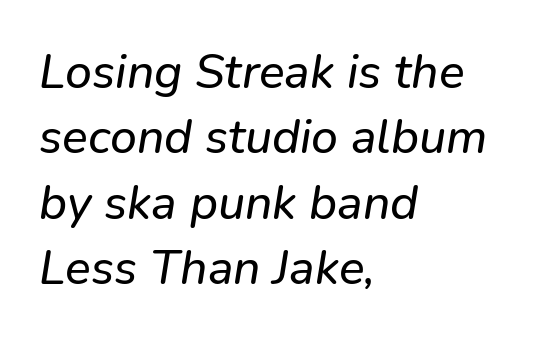
The image shows 48 px sans-serif type; set left-aligned, normal line spacing (1.36x), normal letter spacing, not underlined; low stroke contrast and a medium x-height.
